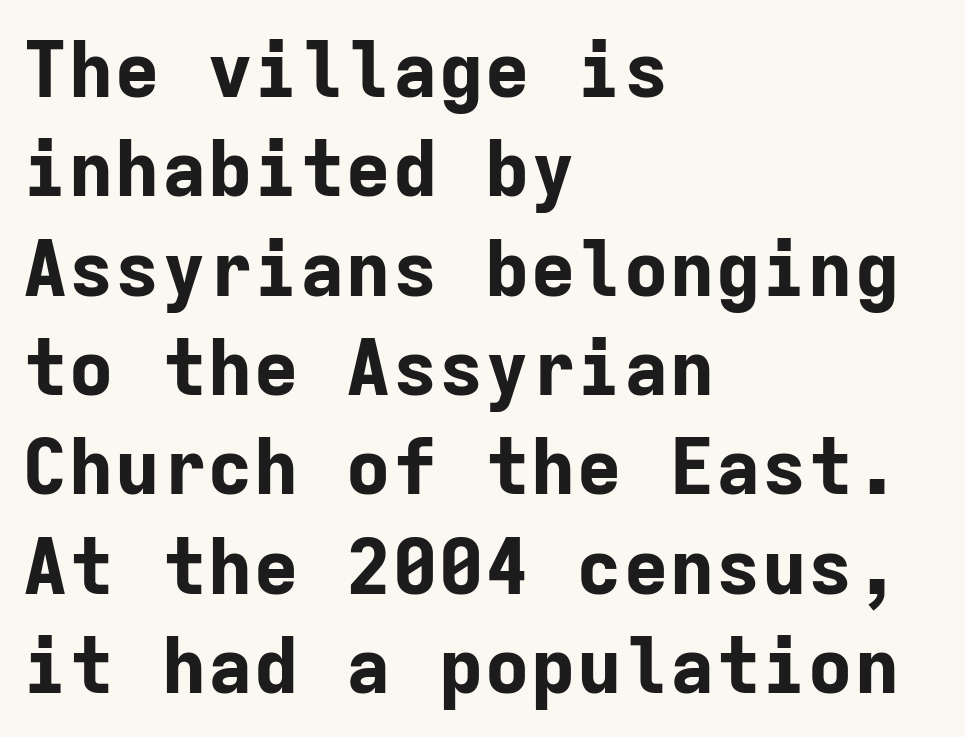
Q: Is the text bold? A: Yes.
Q: Is the text italic (slanted)? A: No, it is upright.
Q: Is the typeface a serif or a sans-serif typeface? A: Sans-serif.
Q: Is the text underlined? A: No.
Q: How is the paragraph aligned? A: Left-aligned.
Q: Is the spacing between letters normal or unusually wide? A: Normal.
Q: Is the spacing between lines tight, normal or loose? A: Normal.
Q: Width (condensed, normal, or wide)? A: Normal.
Q: Stroke contrast? A: Low.
Q: x-height? A: Medium.
Q: Monospaced? A: Yes.
